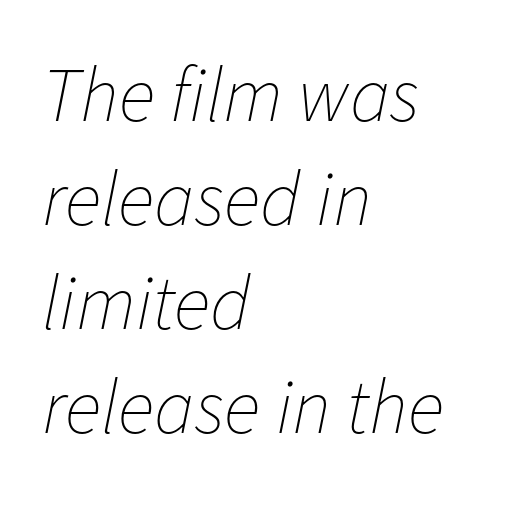
Q: Is the text bold? A: No.
Q: Is the text italic (slanted)? A: Yes, it leans right by about 11 degrees.
Q: Is the text underlined? A: No.
Q: How is the paragraph aligned? A: Left-aligned.
Q: Is the spacing between letters normal or unusually wide? A: Normal.
Q: Is the spacing between lines tight, normal or loose? A: Normal.
Q: Width (condensed, normal, or wide)? A: Normal.
Q: Stroke contrast? A: Low.
Q: x-height? A: Medium.
Q: Monospaced? A: No.
